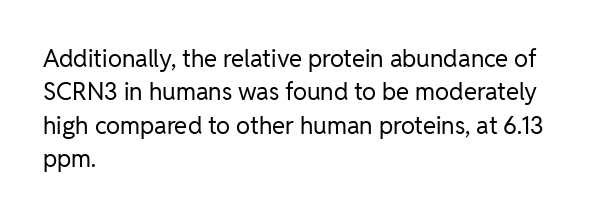
{"italic": "no", "bold": "no", "underline": "no", "align": "left", "line_spacing": "normal", "line_spacing_ratio": 1.39, "letter_spacing": "normal", "letter_spacing_em": 0.0, "glyph_px": 24}
